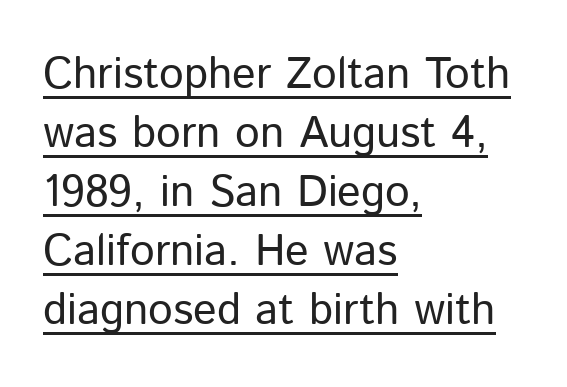
The image shows 44 px regular-weight sans-serif type, upright; set left-aligned, normal line spacing (1.34x), normal letter spacing, underlined; low stroke contrast and a medium x-height.
